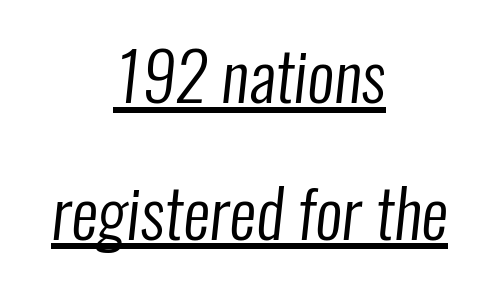
{"serif": "no", "bold": "no", "weight": "regular", "width": "condensed", "stroke_contrast": "low", "x_height": "medium", "monospaced": "no", "underline": "yes", "align": "center", "line_spacing": "loose", "line_spacing_ratio": 2.04, "letter_spacing": "normal", "letter_spacing_em": 0.0, "glyph_px": 67}
